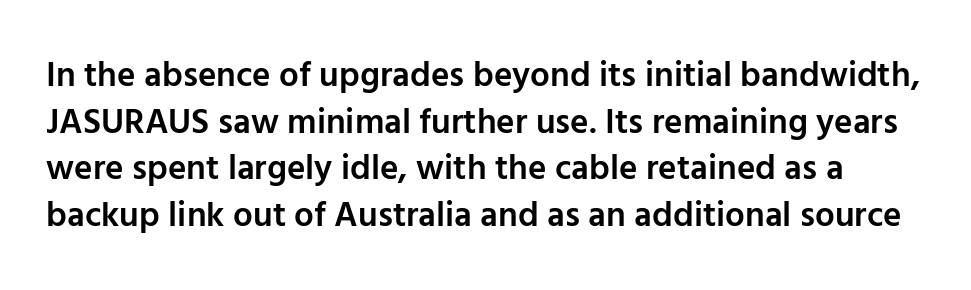
Q: Is the text bold? A: Semi-bold.
Q: Is the text italic (slanted)? A: No, it is upright.
Q: Is the typeface a serif or a sans-serif typeface? A: Sans-serif.
Q: Is the text underlined? A: No.
Q: Is the spacing between letters normal or unusually wide? A: Normal.
Q: Is the spacing between lines tight, normal or loose? A: Normal.
Q: Width (condensed, normal, or wide)? A: Normal.
Q: Stroke contrast? A: Low.
Q: x-height? A: Medium.
Q: Monospaced? A: No.
